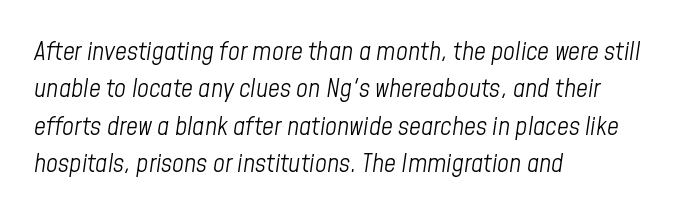
Q: Is the text bold? A: No.
Q: Is the text italic (slanted)? A: Yes, it leans right by about 8 degrees.
Q: Is the text underlined? A: No.
Q: How is the paragraph aligned? A: Left-aligned.
Q: Is the spacing between letters normal or unusually wide? A: Normal.
Q: Is the spacing between lines tight, normal or loose? A: Normal.
